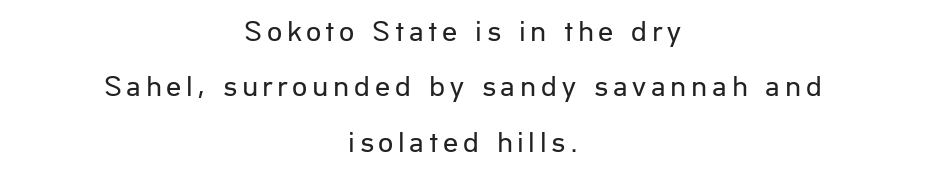
{"serif": "no", "italic": "no", "bold": "no", "weight": "regular", "width": "normal", "stroke_contrast": "low", "x_height": "medium", "monospaced": "no", "underline": "no", "align": "center", "line_spacing_ratio": 1.85, "glyph_px": 30}
